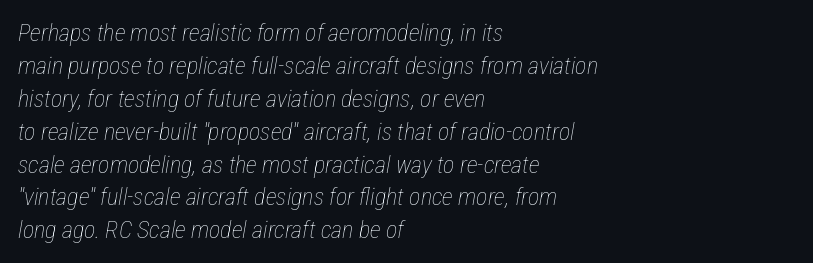
Q: Is the text bold? A: No.
Q: Is the text italic (slanted)? A: Yes, it leans right by about 12 degrees.
Q: Is the text underlined? A: No.
Q: How is the paragraph aligned? A: Left-aligned.
Q: Is the spacing between letters normal or unusually wide? A: Normal.
Q: Is the spacing between lines tight, normal or loose? A: Normal.
